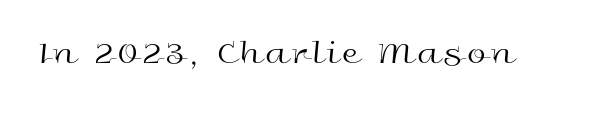
{"serif": "no", "italic": "no", "bold": "no", "weight": "regular", "width": "wide", "x_height": "medium", "monospaced": "no", "underline": "no", "glyph_px": 34}
